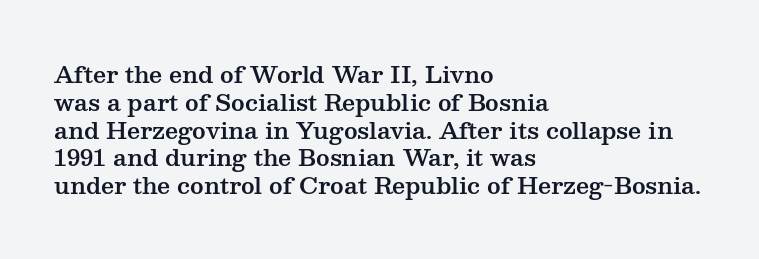
{"italic": "no", "underline": "no", "align": "left", "line_spacing_ratio": 1.21, "letter_spacing": "normal", "letter_spacing_em": 0.0, "glyph_px": 23}
